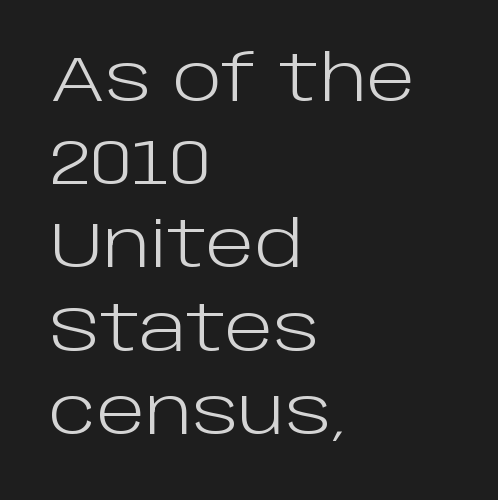
The image shows 64 px light sans-serif type, upright; set left-aligned, normal line spacing (1.3x), normal letter spacing, not underlined; low stroke contrast and a large x-height.
